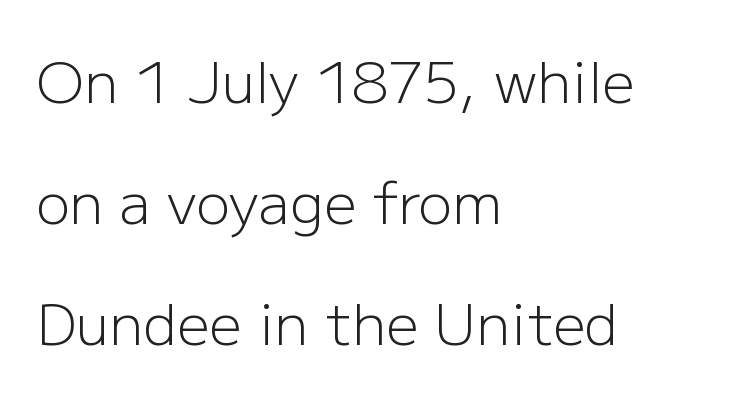
To sum up the face: it is a sans, with no serifs. Leading: increased. The passage shown is typed in a proportional face where columns would drift. Words appear dense and cohesive because spacing is normal. Where is the straight margin? On the left. These glyphs show unthickened strokes, regular width or finer.
